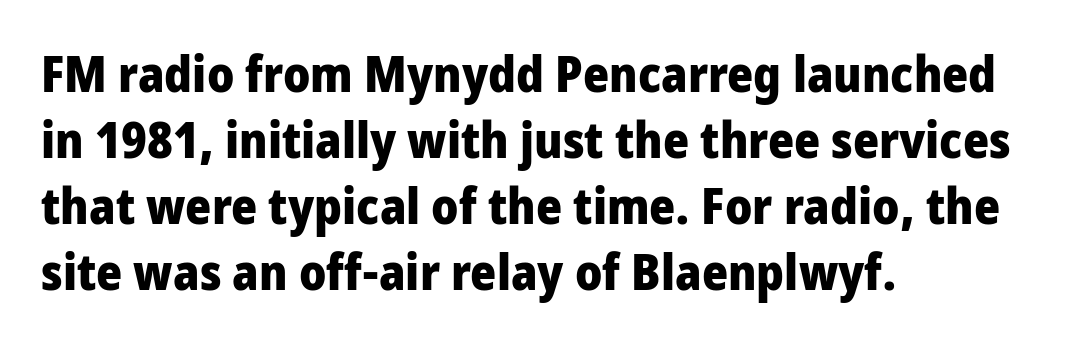
Q: Is the text bold? A: Yes.
Q: Is the text italic (slanted)? A: No, it is upright.
Q: Is the typeface a serif or a sans-serif typeface? A: Sans-serif.
Q: Is the text underlined? A: No.
Q: How is the paragraph aligned? A: Left-aligned.
Q: Is the spacing between letters normal or unusually wide? A: Normal.
Q: Is the spacing between lines tight, normal or loose? A: Normal.
Q: Width (condensed, normal, or wide)? A: Condensed.
Q: Stroke contrast? A: Low.
Q: x-height? A: Large.
Q: Monospaced? A: No.
